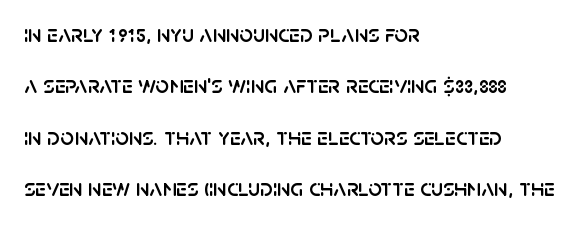
{"italic": "no", "underline": "no", "align": "left", "line_spacing": "loose", "line_spacing_ratio": 2.14, "letter_spacing": "normal", "letter_spacing_em": 0.0, "glyph_px": 24}
